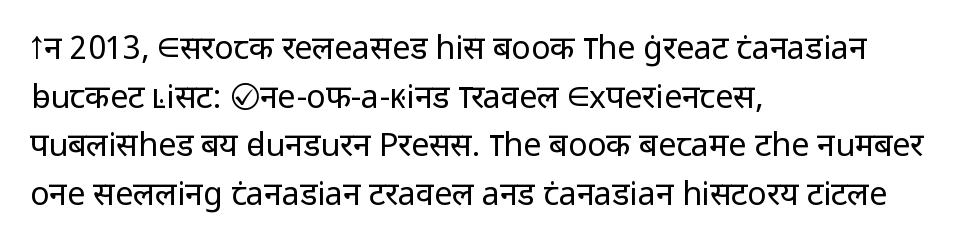
{"serif": "no", "italic": "no", "bold": "no", "weight": "regular", "width": "normal", "stroke_contrast": "low", "x_height": "medium", "monospaced": "no", "underline": "no", "align": "left", "line_spacing": "normal", "line_spacing_ratio": 1.52, "letter_spacing": "normal", "letter_spacing_em": 0.0, "glyph_px": 32}
